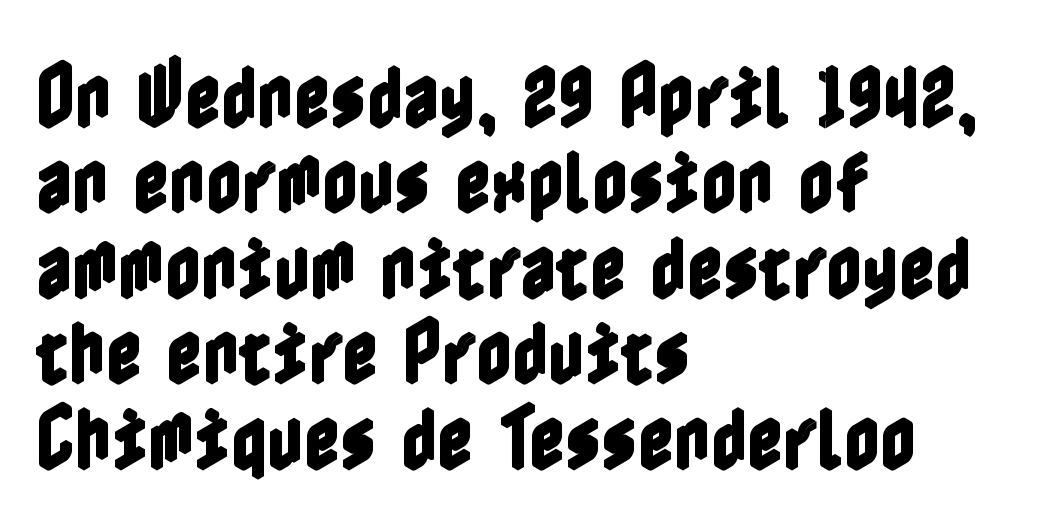
Q: Is the text italic (slanted)? A: No, it is upright.
Q: Is the text underlined? A: No.
Q: How is the paragraph aligned? A: Left-aligned.
Q: Is the spacing between letters normal or unusually wide? A: Normal.
Q: Width (condensed, normal, or wide)? A: Condensed.
Q: x-height? A: Medium.
